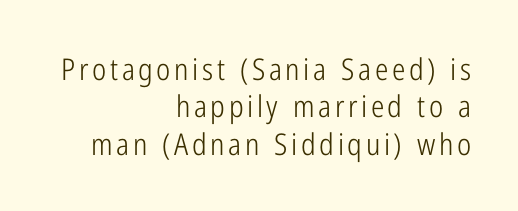
The image shows 30 px light, condensed sans-serif type, upright; set right-aligned, normal line spacing (1.25x), not underlined; low stroke contrast and a medium x-height.
